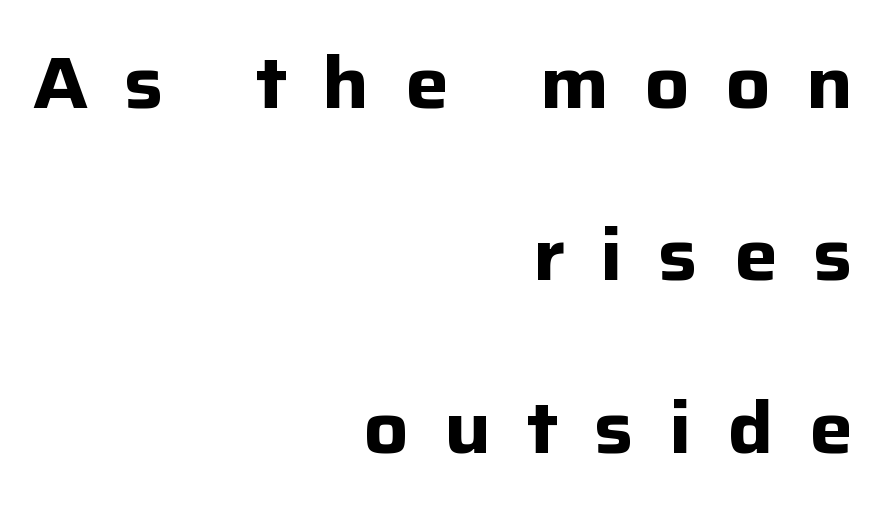
I'd describe the lettering as bold — thick and assertive. Note: no serifs on the glyphs. Every row of glyphs terminates at an identical x-position on the right. The tracking jumps out immediately: characters are airy and widely separated. The string is rendered with underlining switched off.
